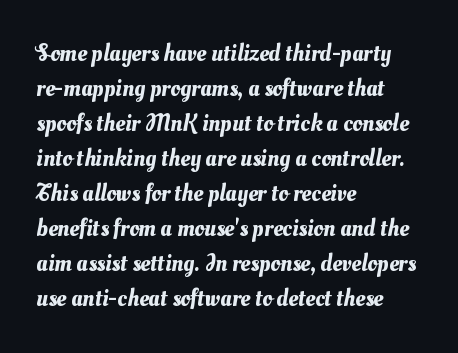
Q: Is the text underlined? A: No.
Q: How is the paragraph aligned? A: Left-aligned.
Q: Is the spacing between letters normal or unusually wide? A: Normal.
Q: Is the spacing between lines tight, normal or loose? A: Normal.
